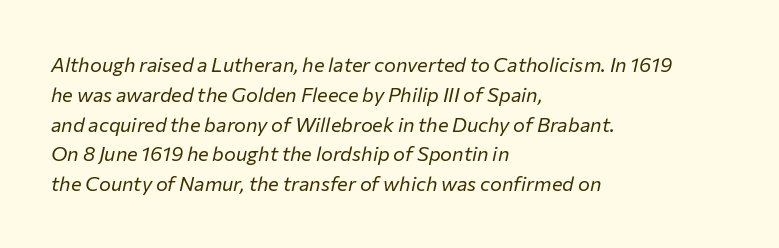
The image shows 20 px text type, italic (leaning right); set left-aligned, normal line spacing (1.49x), normal letter spacing, not underlined.
